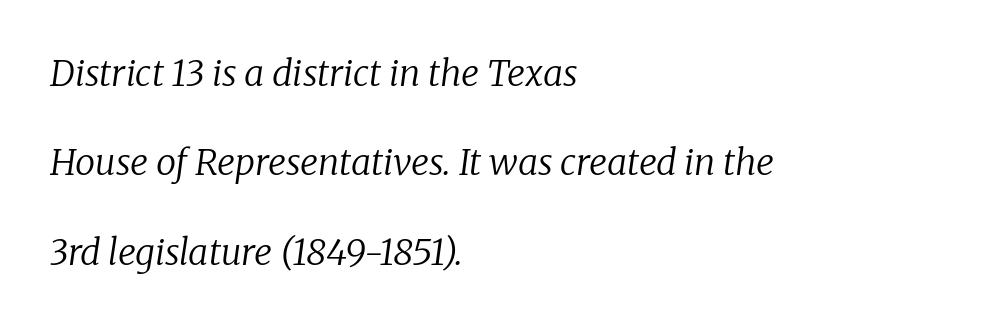
{"serif": "yes", "italic": "yes", "lean": "right", "slant_degrees": 8, "bold": "no", "weight": "regular", "width": "normal", "stroke_contrast": "low", "x_height": "medium", "monospaced": "no", "underline": "no", "align": "left", "line_spacing": "loose", "line_spacing_ratio": 2.48, "letter_spacing": "normal", "letter_spacing_em": 0.0, "glyph_px": 36}
